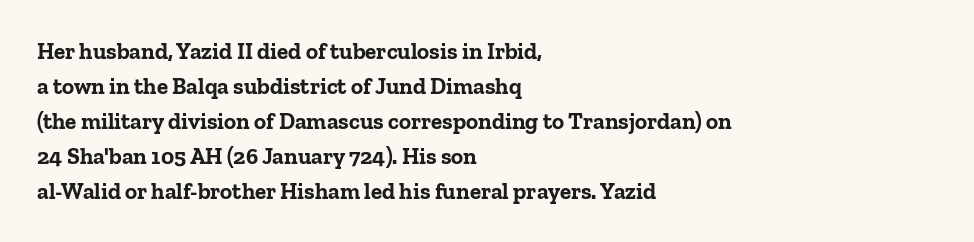
A normal amount of white space separates one row of letters from the next. The lines in this sample share a left origin and differ only in where they stop. Characters follow at the spacing the type designer built in. In terms of weight, the rendering is a true, heavy bold.
